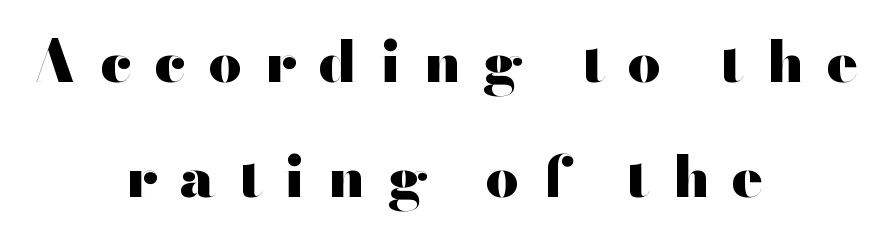
The image shows 58 px heavy, wide sans-serif type, upright; set centered, loose line spacing (1.99x), unusually wide letter spacing (+0.39 em), not underlined; high stroke contrast and a small x-height.
